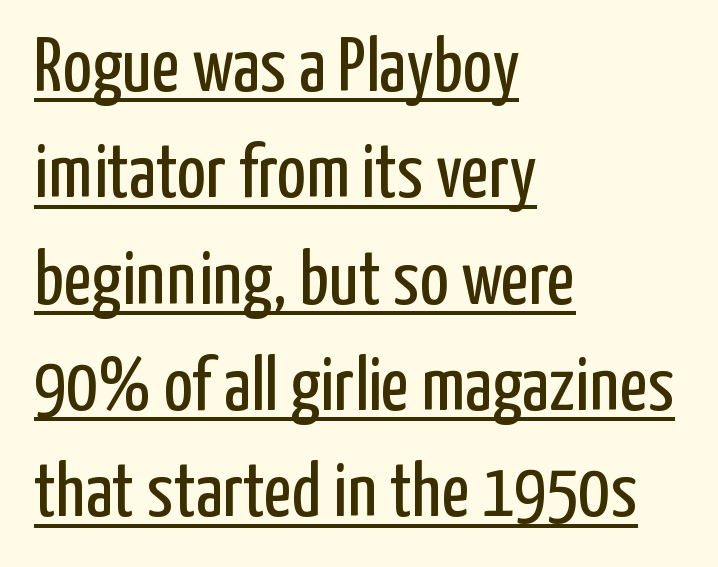
Q: Is the text bold? A: No.
Q: Is the text italic (slanted)? A: No, it is upright.
Q: Is the typeface a serif or a sans-serif typeface? A: Sans-serif.
Q: Is the text underlined? A: Yes.
Q: How is the paragraph aligned? A: Left-aligned.
Q: Is the spacing between letters normal or unusually wide? A: Normal.
Q: Is the spacing between lines tight, normal or loose? A: Normal.
Q: Width (condensed, normal, or wide)? A: Condensed.
Q: Stroke contrast? A: Low.
Q: x-height? A: Medium.
Q: Monospaced? A: No.
